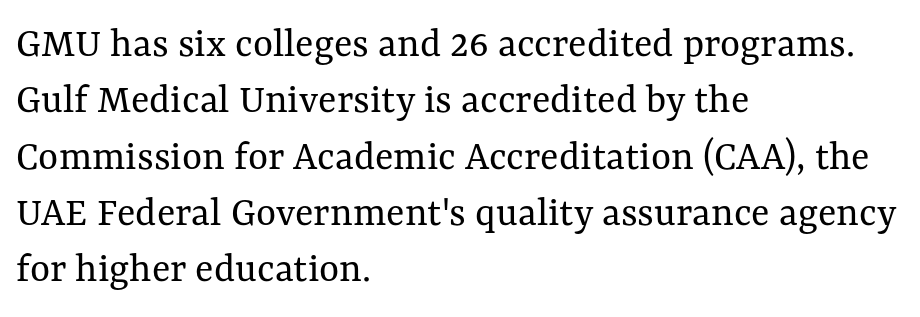
{"italic": "no", "bold": "no", "weight": "regular", "width": "normal", "stroke_contrast": "medium", "x_height": "medium", "monospaced": "no", "underline": "no", "align": "left", "line_spacing": "normal", "line_spacing_ratio": 1.31, "letter_spacing": "normal", "letter_spacing_em": 0.0, "glyph_px": 43}
